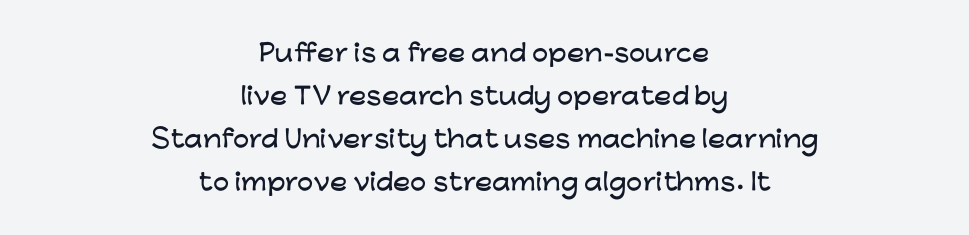
The image shows 23 px text type, upright; set centered, line spacing 1.87x, normal letter spacing, not underlined.
